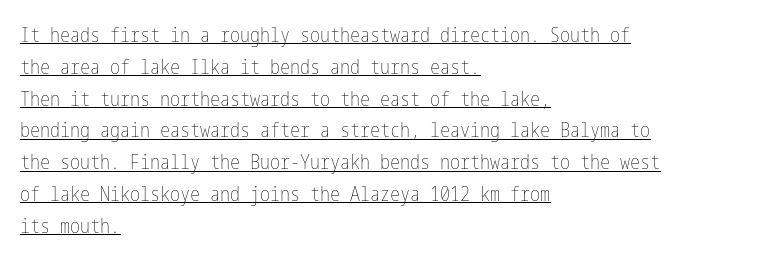
The image shows 20 px text type, upright; set left-aligned, normal line spacing (1.59x), normal letter spacing, underlined.
